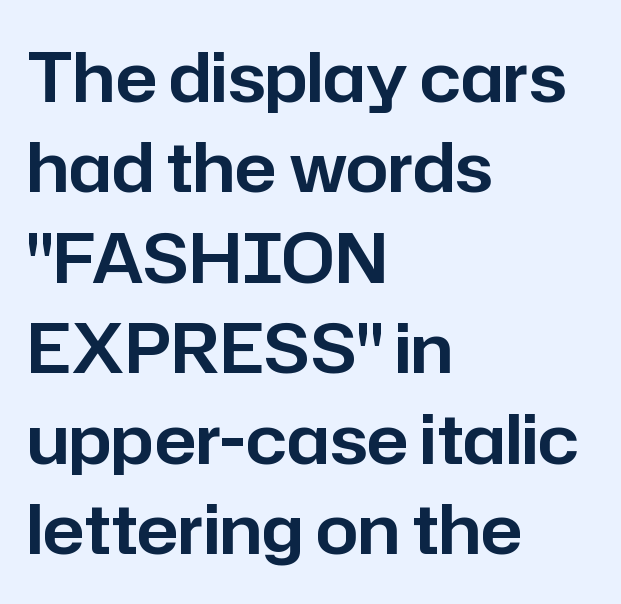
The image shows 68 px sans-serif type, upright; set left-aligned, normal line spacing (1.33x), normal letter spacing, not underlined; low stroke contrast and a medium x-height.
